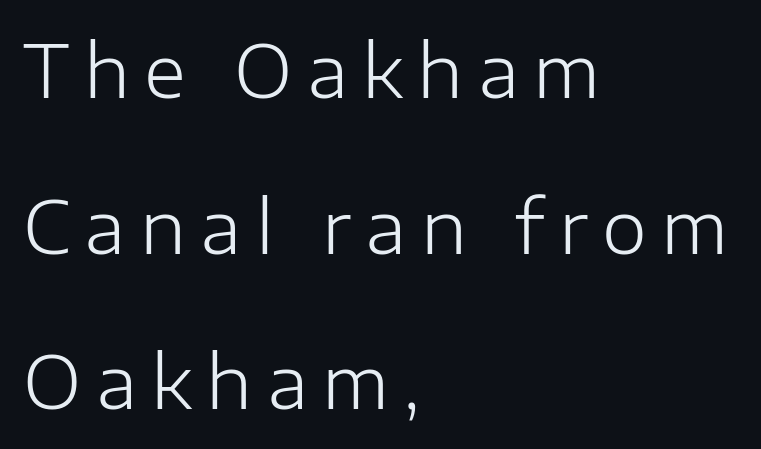
Tracking value appears strongly positive — letters spread wide. These glyphs show unthickened strokes, regular width or finer. Teacher's note: observe the even left margin — that is flush-left alignment. The typography opts for an upright posture over an oblique one. The rendering uses natural spacing where letterforms have individual widths. The baseline area is clear.
